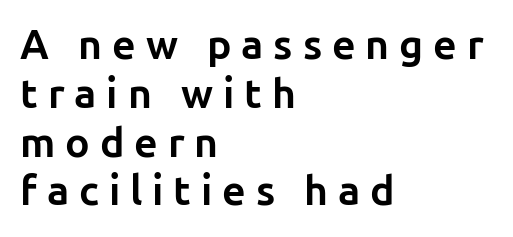
Its strokes are broad and dark, the hallmark of bold type. Inter-character spacing is expanded well beyond the font's built-in metrics. The strip under each line holds only bare page. Short and long lines alike share a common starting point at left.
